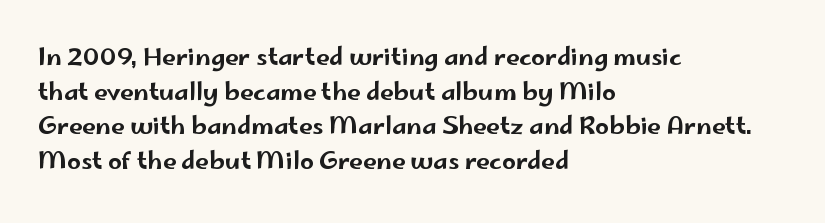
The image shows 24 px text type, upright; set left-aligned, normal line spacing (1.44x), normal letter spacing, not underlined.
